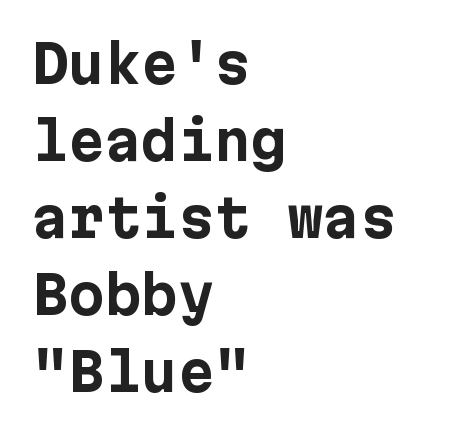
Line beginnings align vertically; line endings do not. How heavy is the stroke? Heavy — this is a bold. Inter-character spacing is left at the font's built-in metrics. The space between consecutive lines is moderate.
